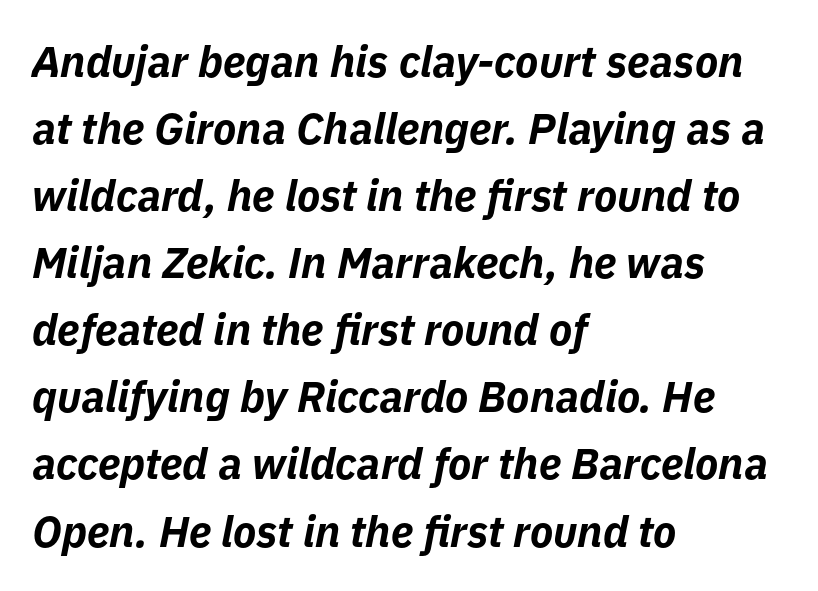
{"italic": "yes", "lean": "right", "slant_degrees": 11, "bold": "yes", "weight": "bold", "width": "normal", "stroke_contrast": "low", "x_height": "medium", "monospaced": "no", "underline": "no", "align": "left", "line_spacing": "normal", "line_spacing_ratio": 1.56, "letter_spacing": "normal", "letter_spacing_em": 0.0, "glyph_px": 43}
